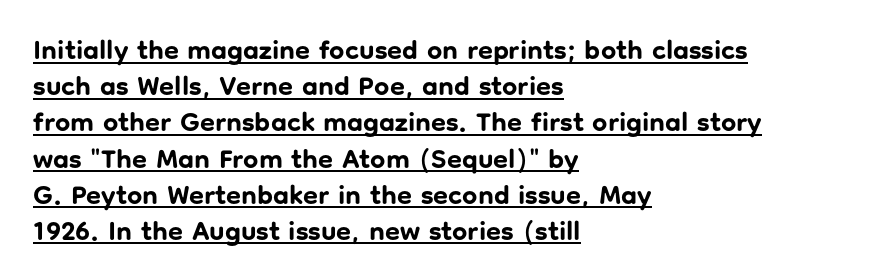
The image shows 27 px bold type, upright; set left-aligned, normal line spacing (1.34x), normal letter spacing, underlined.
